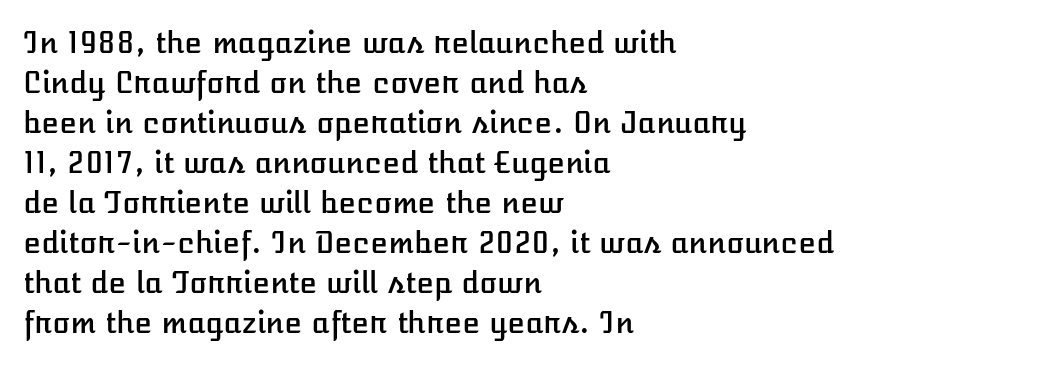
The typesetter chose a ragged-right arrangement here. Rendered with straight, roman letterforms. Here the designer chose a conventional face with non-uniform glyph widths. A clean baseline with only descenders dipping below it.
